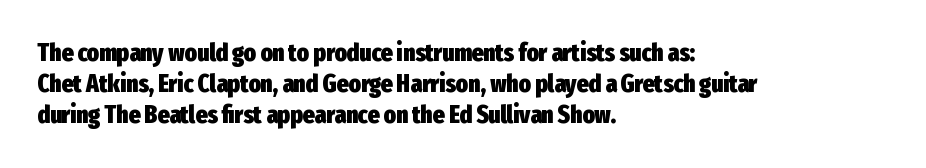
Caption: standard tracking, unaltered. Weight: bold. Line beginnings align vertically; line endings do not. The type sits square on the baseline with zero lean.
